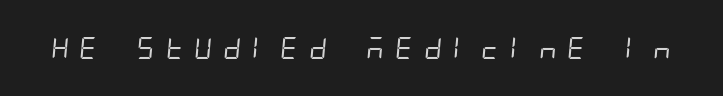
{"bold": "no", "underline": "no", "letter_spacing": "wide", "letter_spacing_em": 0.36, "glyph_px": 22}
